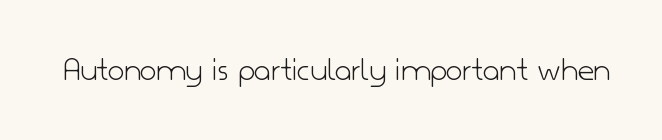
Q: Is the text bold? A: No.
Q: Is the text italic (slanted)? A: No, it is upright.
Q: Is the typeface a serif or a sans-serif typeface? A: Sans-serif.
Q: Is the text underlined? A: No.
Q: Is the spacing between letters normal or unusually wide? A: Normal.
Q: Width (condensed, normal, or wide)? A: Normal.
Q: Stroke contrast? A: Low.
Q: x-height? A: Small.
Q: Monospaced? A: No.
